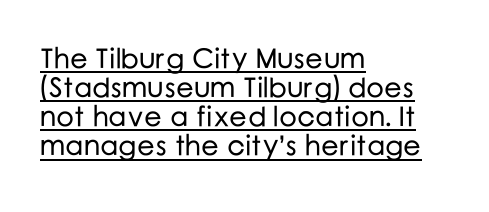
The sample's only ornament is a line tracing under the words. Reading down the block, your eye returns to a fixed left position each line. A typesetter would call this leading minimal, almost set solid. Style check: upright.
